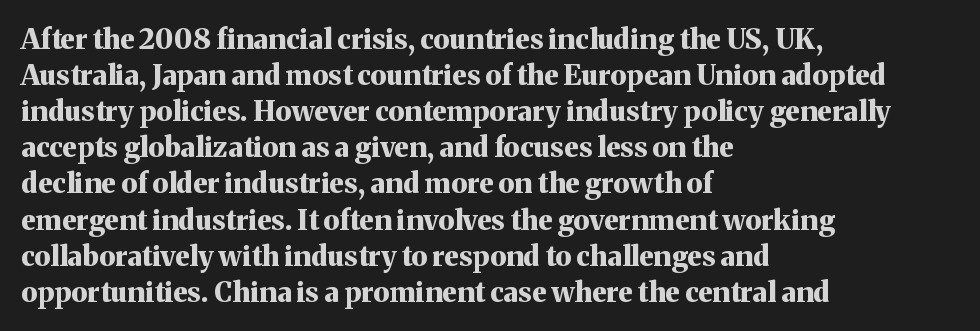
{"serif": "yes", "italic": "no", "bold": "yes", "weight": "bold", "width": "normal", "stroke_contrast": "medium", "x_height": "medium", "monospaced": "no", "underline": "no", "align": "left", "line_spacing": "normal", "line_spacing_ratio": 1.29, "letter_spacing": "normal", "letter_spacing_em": 0.0, "glyph_px": 28}
